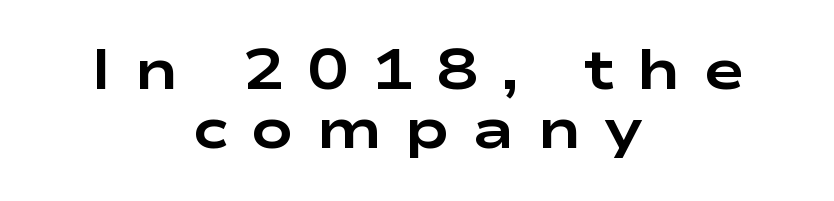
Q: Is the text bold? A: Yes.
Q: Is the text italic (slanted)? A: No, it is upright.
Q: Is the typeface a serif or a sans-serif typeface? A: Sans-serif.
Q: Is the text underlined? A: No.
Q: How is the paragraph aligned? A: Centered.
Q: Is the spacing between letters normal or unusually wide? A: Unusually wide.
Q: Is the spacing between lines tight, normal or loose? A: Tight.
Q: Width (condensed, normal, or wide)? A: Wide.
Q: Stroke contrast? A: Low.
Q: x-height? A: Medium.
Q: Monospaced? A: No.
